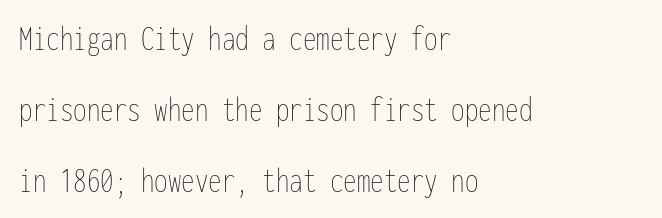
Q: Is the text bold? A: No.
Q: Is the text italic (slanted)? A: No, it is upright.
Q: Is the text underlined? A: No.
Q: How is the paragraph aligned? A: Left-aligned.
Q: Is the spacing between letters normal or unusually wide? A: Normal.
Q: Is the spacing between lines tight, normal or loose? A: Loose.
Q: Width (condensed, normal, or wide)? A: Condensed.
Q: Stroke contrast? A: Low.
Q: x-height? A: Medium.
Q: Monospaced? A: Yes.
